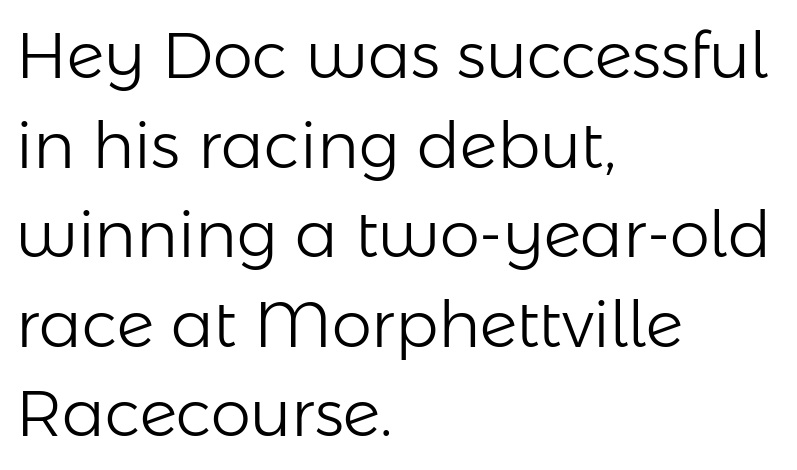
The image shows 64 px light sans-serif type, upright; set left-aligned, normal line spacing (1.4x), normal letter spacing, not underlined; low stroke contrast and a medium x-height.
